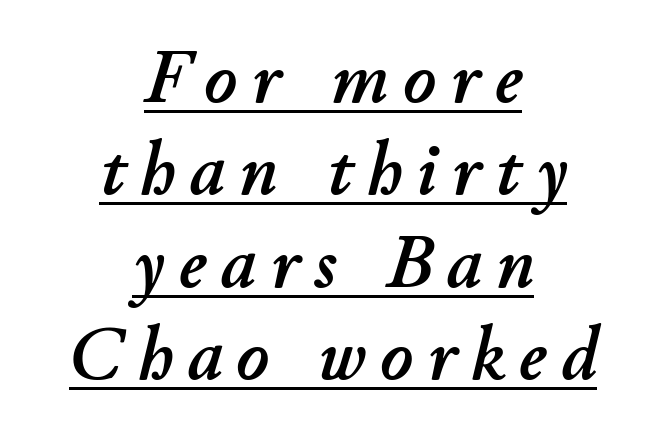
Q: Is the text italic (slanted)? A: Yes, it leans right by about 11 degrees.
Q: Is the text underlined? A: Yes.
Q: How is the paragraph aligned? A: Centered.
Q: Width (condensed, normal, or wide)? A: Normal.
Q: Stroke contrast? A: Low.
Q: x-height? A: Small.
Q: Monospaced? A: No.
